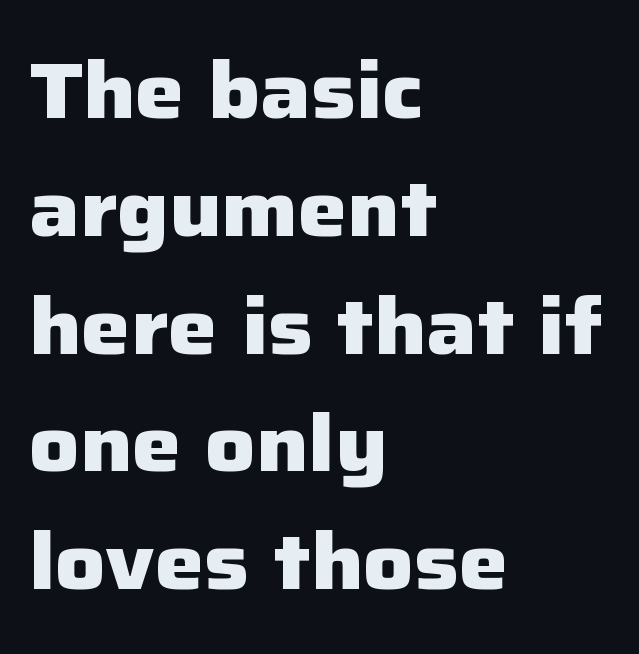
{"serif": "no", "italic": "no", "bold": "yes", "weight": "heavy", "width": "normal", "stroke_contrast": "low", "x_height": "medium", "monospaced": "no", "underline": "no", "align": "left", "line_spacing": "normal", "line_spacing_ratio": 1.51, "letter_spacing": "normal", "letter_spacing_em": 0.0, "glyph_px": 78}
